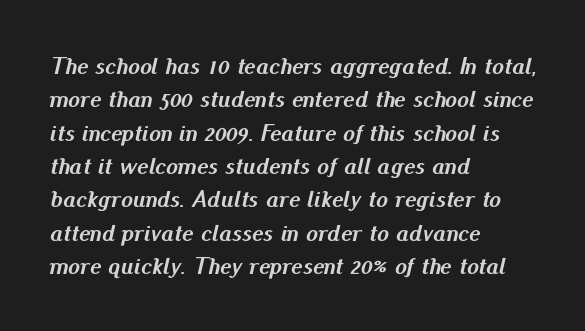
Q: Is the text bold? A: Yes.
Q: Is the text italic (slanted)? A: Yes, it leans right by about 13 degrees.
Q: Is the text underlined? A: No.
Q: How is the paragraph aligned? A: Left-aligned.
Q: Is the spacing between letters normal or unusually wide? A: Normal.
Q: Is the spacing between lines tight, normal or loose? A: Normal.
